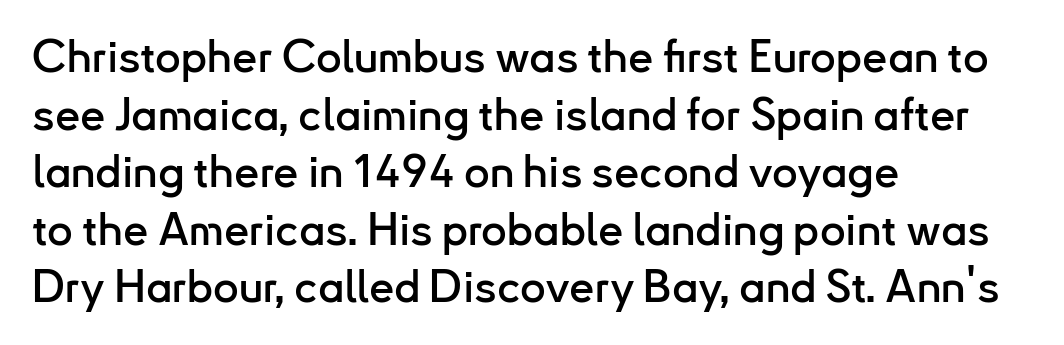
Q: Is the text italic (slanted)? A: No, it is upright.
Q: Is the typeface a serif or a sans-serif typeface? A: Sans-serif.
Q: Is the text underlined? A: No.
Q: How is the paragraph aligned? A: Left-aligned.
Q: Is the spacing between letters normal or unusually wide? A: Normal.
Q: Is the spacing between lines tight, normal or loose? A: Normal.
Q: Width (condensed, normal, or wide)? A: Normal.
Q: Stroke contrast? A: Low.
Q: x-height? A: Small.
Q: Monospaced? A: No.
